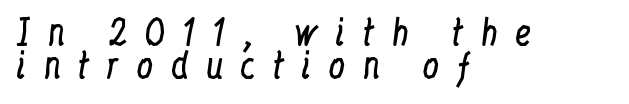
The image shows 34 px regular-weight, condensed serif type; set left-aligned, tight line spacing (0.97x), unusually wide letter spacing (+0.47 em), not underlined; low stroke contrast and a medium x-height.
